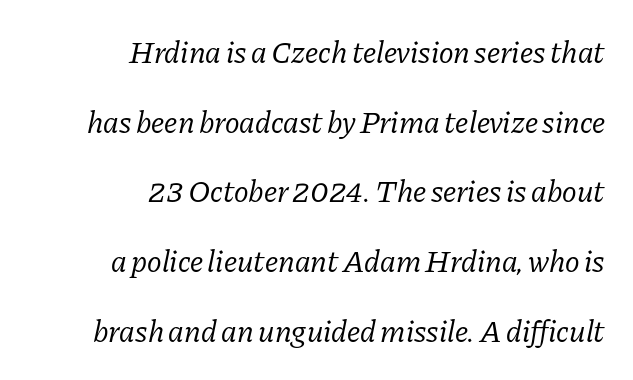
Q: Is the text bold? A: No.
Q: Is the text italic (slanted)? A: Yes, it leans right by about 11 degrees.
Q: Is the typeface a serif or a sans-serif typeface? A: Serif.
Q: Is the text underlined? A: No.
Q: How is the paragraph aligned? A: Right-aligned.
Q: Is the spacing between letters normal or unusually wide? A: Normal.
Q: Is the spacing between lines tight, normal or loose? A: Loose.
Q: Width (condensed, normal, or wide)? A: Normal.
Q: Stroke contrast? A: Low.
Q: x-height? A: Medium.
Q: Monospaced? A: No.
